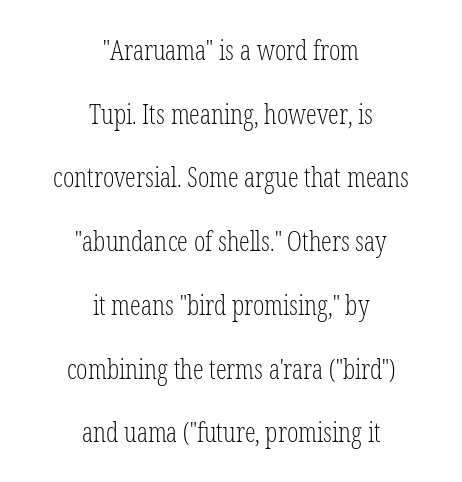
Is there any slant? The stems are plumb. Glance below the letters and you will spot only blank space. Baseline-to-baseline distance is far greater than the letter height. Is the letter spacing exaggerated? No — it looks like the ordinary default.
